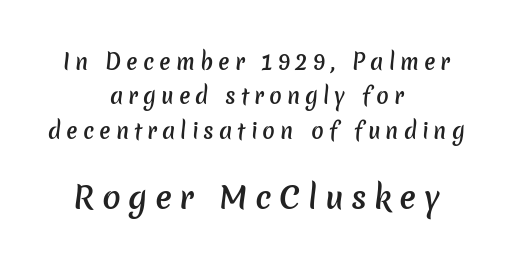
The image shows 31 px semibold sans-serif type; set centered, normal line spacing (1.64x), unusually wide letter spacing (+0.24 em), not underlined; the second (bottom) block is 1.48x larger; low stroke contrast and a medium x-height.
